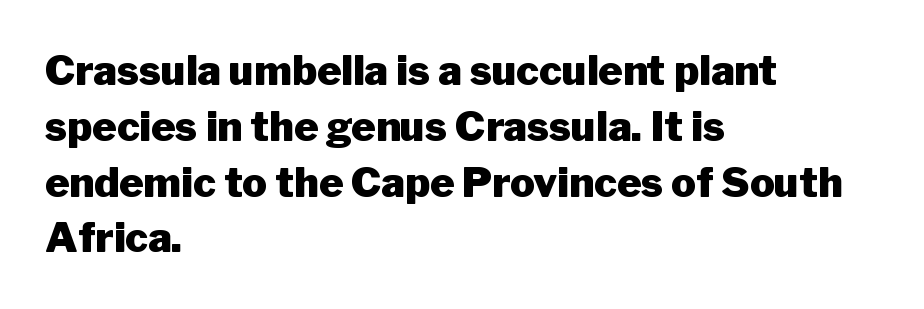
The image shows 41 px heavy sans-serif type, upright; set left-aligned, normal line spacing (1.36x), normal letter spacing, not underlined; low stroke contrast and a medium x-height.
